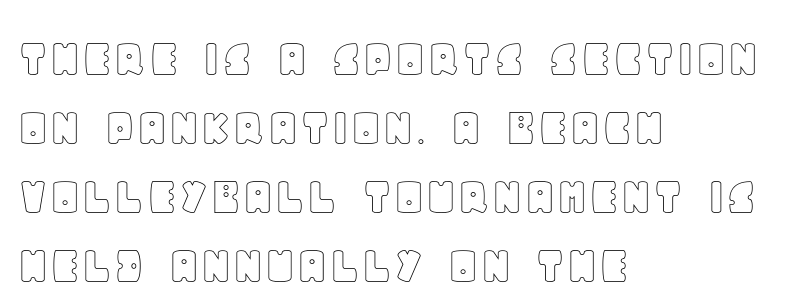
Q: Is the text italic (slanted)? A: No, it is upright.
Q: Is the text underlined? A: No.
Q: How is the paragraph aligned? A: Left-aligned.
Q: Is the spacing between letters normal or unusually wide? A: Normal.
Q: Width (condensed, normal, or wide)? A: Normal.
Q: x-height? A: Large.
Q: Monospaced? A: No.
